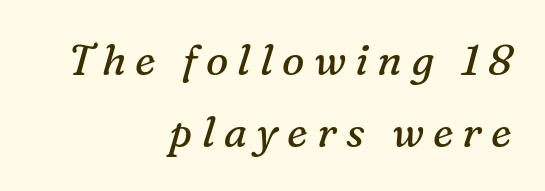
{"serif": "yes", "italic": "yes", "lean": "right", "slant_degrees": 16, "bold": "no", "weight": "regular", "width": "normal", "stroke_contrast": "medium", "x_height": "medium", "monospaced": "no", "underline": "no", "align": "right", "line_spacing_ratio": 1.71, "letter_spacing": "wide", "letter_spacing_em": 0.22, "glyph_px": 42}
